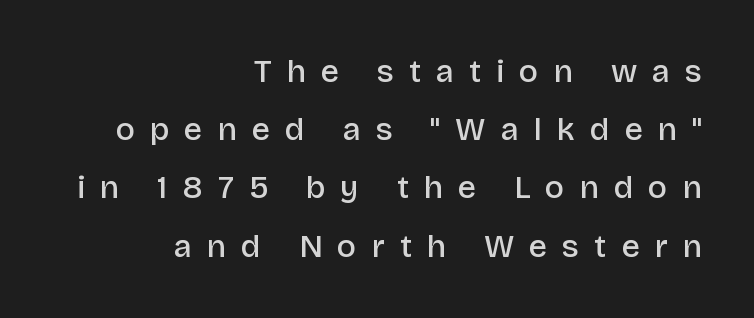
Q: Is the text bold? A: Semi-bold.
Q: Is the text italic (slanted)? A: No, it is upright.
Q: Is the typeface a serif or a sans-serif typeface? A: Sans-serif.
Q: Is the text underlined? A: No.
Q: How is the paragraph aligned? A: Right-aligned.
Q: Is the spacing between letters normal or unusually wide? A: Unusually wide.
Q: Width (condensed, normal, or wide)? A: Normal.
Q: Stroke contrast? A: Low.
Q: x-height? A: Large.
Q: Monospaced? A: No.
